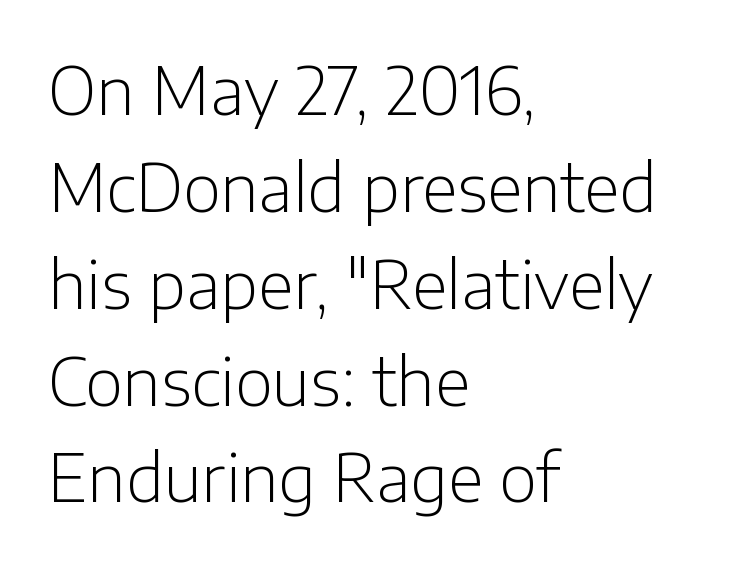
This sample is left-justified, so line endings fall wherever the words run out. Think standard paragraph weight, or any step lighter than that. Unmarked baselines from the first word to the last. Compared with typical body copy, the letter spacing here is the same. Does the lettering tilt? It doesn't — this is upright.
